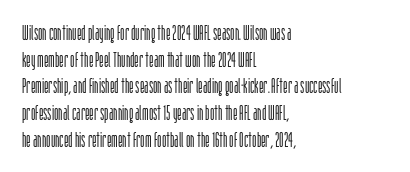
The image shows 21 px text type, upright; set left-aligned, normal line spacing (1.27x), normal letter spacing, not underlined.
